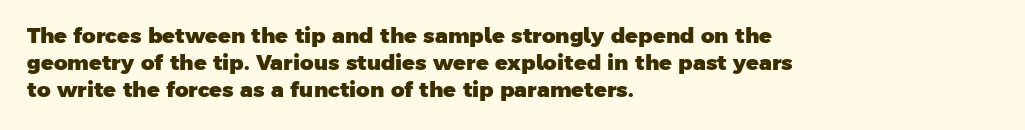
The image shows 21 px bold type; set left-aligned, normal line spacing (1.29x), normal letter spacing, not underlined.
